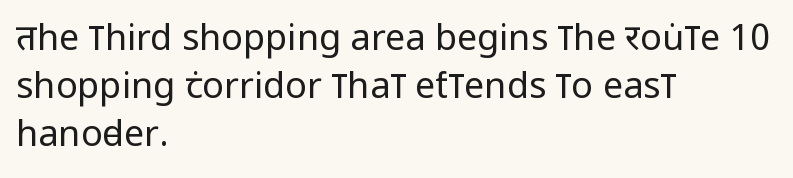
{"serif": "no", "italic": "no", "bold": "no", "weight": "regular", "width": "condensed", "stroke_contrast": "low", "x_height": "large", "monospaced": "no", "underline": "no", "align": "left", "line_spacing": "normal", "line_spacing_ratio": 1.34, "letter_spacing": "normal", "letter_spacing_em": 0.0, "glyph_px": 36}
